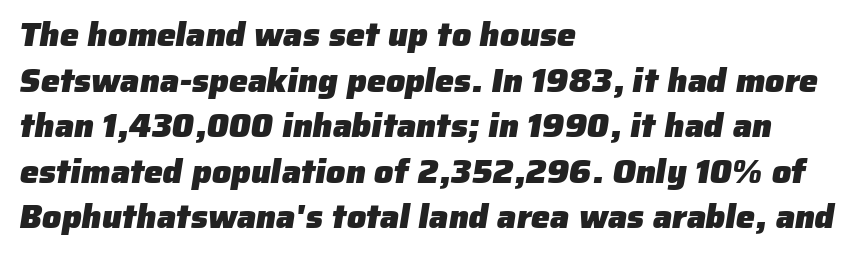
Q: Is the text bold? A: Yes.
Q: Is the typeface a serif or a sans-serif typeface? A: Sans-serif.
Q: Is the text underlined? A: No.
Q: How is the paragraph aligned? A: Left-aligned.
Q: Is the spacing between letters normal or unusually wide? A: Normal.
Q: Is the spacing between lines tight, normal or loose? A: Normal.
Q: Width (condensed, normal, or wide)? A: Normal.
Q: Stroke contrast? A: Low.
Q: x-height? A: Medium.
Q: Monospaced? A: No.
